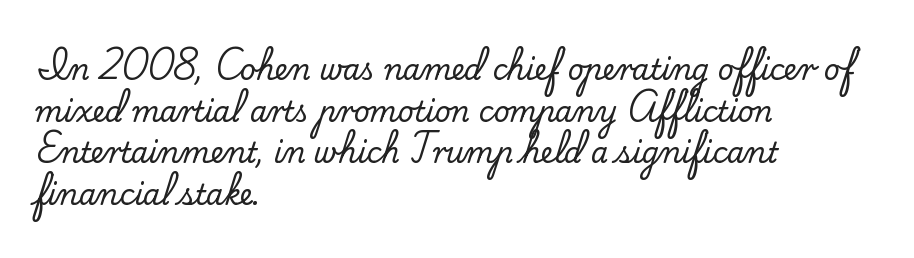
{"serif": "yes", "width": "normal", "stroke_contrast": "low", "x_height": "small", "monospaced": "no", "underline": "no", "align": "left", "line_spacing": "normal", "line_spacing_ratio": 1.49, "letter_spacing": "normal", "letter_spacing_em": 0.0, "glyph_px": 28}
